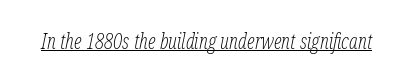
The image shows 21 px text type, italic (leaning right); set normal letter spacing, underlined.
